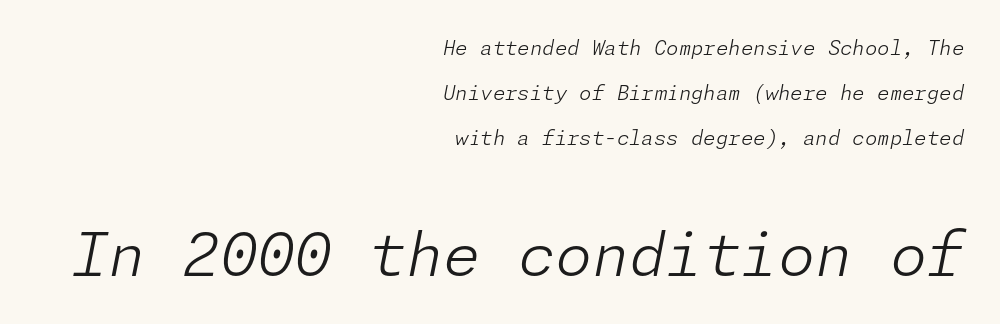
Q: Is the text bold? A: No.
Q: Is the text italic (slanted)? A: Yes, it leans right by about 11 degrees.
Q: Is the text underlined? A: No.
Q: How is the paragraph aligned? A: Right-aligned.
Q: Is the spacing between letters normal or unusually wide? A: Normal.
Q: Is the spacing between lines tight, normal or loose? A: Loose.
Q: Which block of text is set in a larger size, the first (top) or the second (bottom)? A: The second (bottom) one.
Q: Width (condensed, normal, or wide)? A: Normal.
Q: Stroke contrast? A: Low.
Q: x-height? A: Medium.
